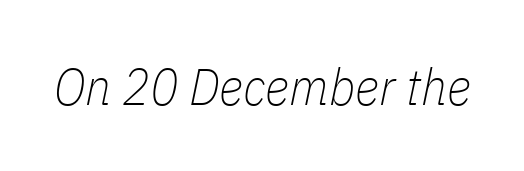
The letterforms sit shoulder to shoulder at normal distance. When letters slant like this, we call the style italic. You could not count columns in this text — the font is proportionally spaced. The strip under each line holds only bare page.
